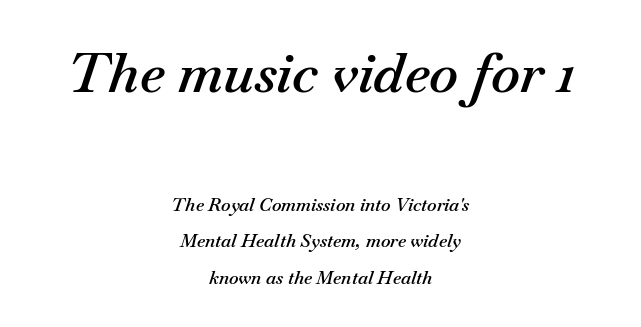
Q: Is the text bold? A: Semi-bold.
Q: Is the text italic (slanted)? A: Yes, it leans right by about 18 degrees.
Q: Is the text underlined? A: No.
Q: How is the paragraph aligned? A: Centered.
Q: Is the spacing between letters normal or unusually wide? A: Normal.
Q: Is the spacing between lines tight, normal or loose? A: Loose.
Q: Which block of text is set in a larger size, the first (top) or the second (bottom)? A: The first (top) one.
Q: Width (condensed, normal, or wide)? A: Normal.
Q: Stroke contrast? A: Medium.
Q: x-height? A: Small.
Q: Monospaced? A: No.
